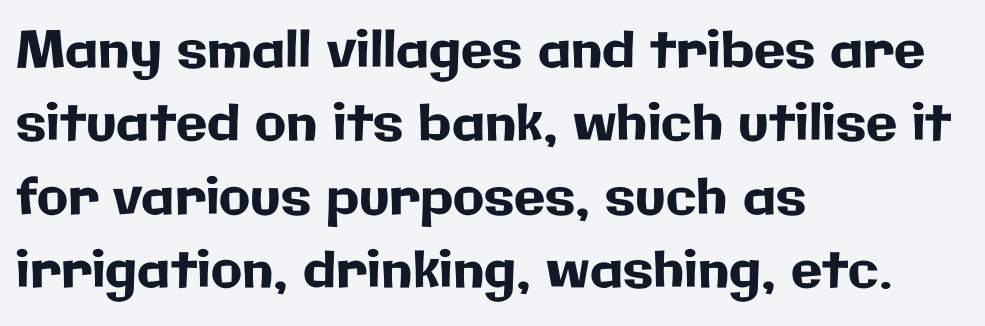
{"serif": "no", "italic": "no", "width": "normal", "stroke_contrast": "low", "x_height": "medium", "monospaced": "no", "underline": "no", "align": "left", "line_spacing": "normal", "line_spacing_ratio": 1.44, "letter_spacing": "normal", "letter_spacing_em": 0.0, "glyph_px": 51}
